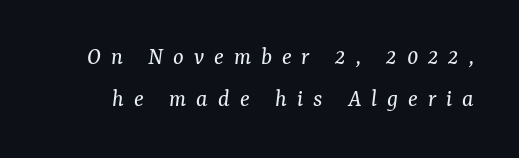
{"italic": "yes", "lean": "right", "slant_degrees": 7, "bold": "no", "underline": "no", "line_spacing": "normal", "line_spacing_ratio": 1.67, "letter_spacing": "wide", "letter_spacing_em": 0.4, "glyph_px": 25}
